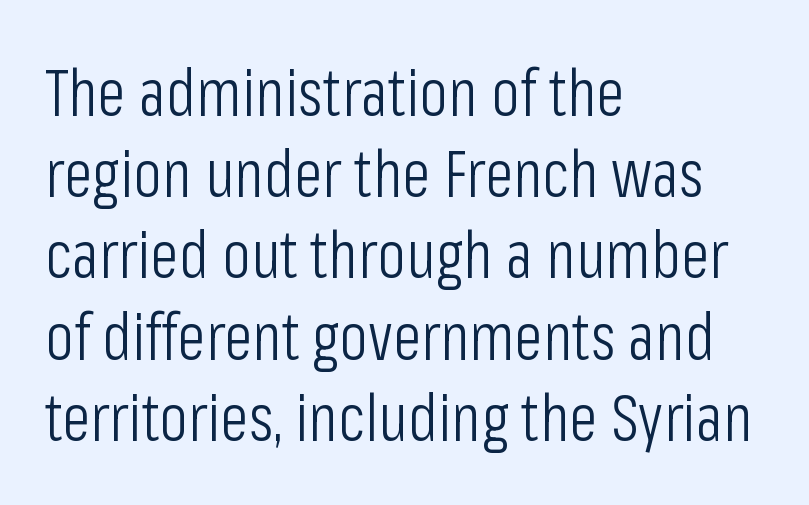
{"serif": "no", "italic": "no", "bold": "no", "weight": "light", "width": "condensed", "stroke_contrast": "low", "x_height": "medium", "monospaced": "no", "underline": "no", "align": "left", "line_spacing_ratio": 1.23, "letter_spacing": "normal", "letter_spacing_em": 0.0, "glyph_px": 66}
